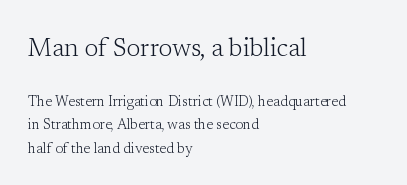
{"italic": "no", "bold": "no", "underline": "no", "align": "left", "line_spacing": "normal", "line_spacing_ratio": 1.67, "letter_spacing": "normal", "letter_spacing_em": 0.0, "larger_block": "first", "size_ratio": 1.79, "glyph_px": 25}
